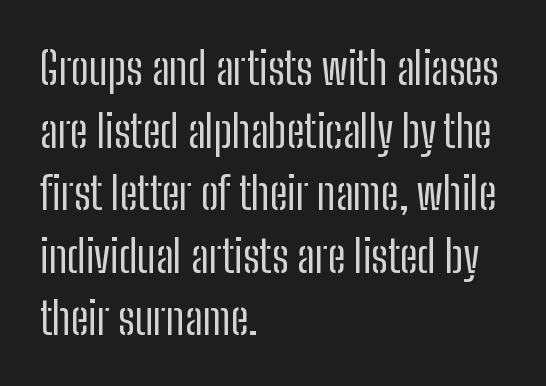
Q: Is the text bold? A: No.
Q: Is the text italic (slanted)? A: No, it is upright.
Q: Is the typeface a serif or a sans-serif typeface? A: Sans-serif.
Q: Is the text underlined? A: No.
Q: How is the paragraph aligned? A: Left-aligned.
Q: Is the spacing between letters normal or unusually wide? A: Normal.
Q: Is the spacing between lines tight, normal or loose? A: Normal.
Q: Width (condensed, normal, or wide)? A: Condensed.
Q: Stroke contrast? A: Low.
Q: x-height? A: Medium.
Q: Monospaced? A: No.
